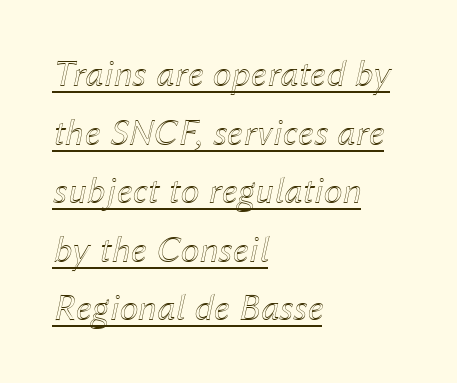
Q: Is the text italic (slanted)? A: Yes, it leans right by about 12 degrees.
Q: Is the text underlined? A: Yes.
Q: How is the paragraph aligned? A: Left-aligned.
Q: Is the spacing between letters normal or unusually wide? A: Normal.
Q: Is the spacing between lines tight, normal or loose? A: Normal.
Q: Width (condensed, normal, or wide)? A: Normal.
Q: x-height? A: Medium.
Q: Monospaced? A: No.
